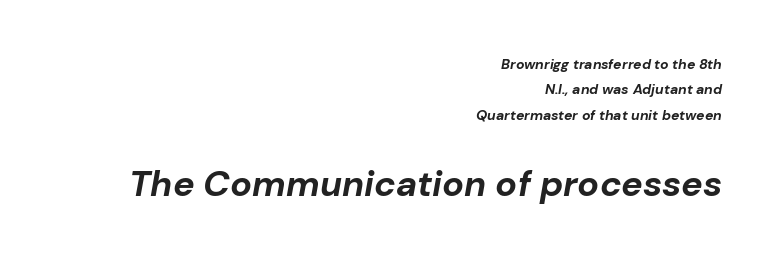
{"italic": "yes", "lean": "right", "slant_degrees": 10, "bold": "yes", "weight": "bold", "width": "normal", "stroke_contrast": "low", "x_height": "medium", "monospaced": "no", "underline": "no", "align": "right", "line_spacing_ratio": 1.81, "letter_spacing": "normal", "letter_spacing_em": 0.0, "larger_block": "second", "size_ratio": 2.57, "glyph_px": 36}
